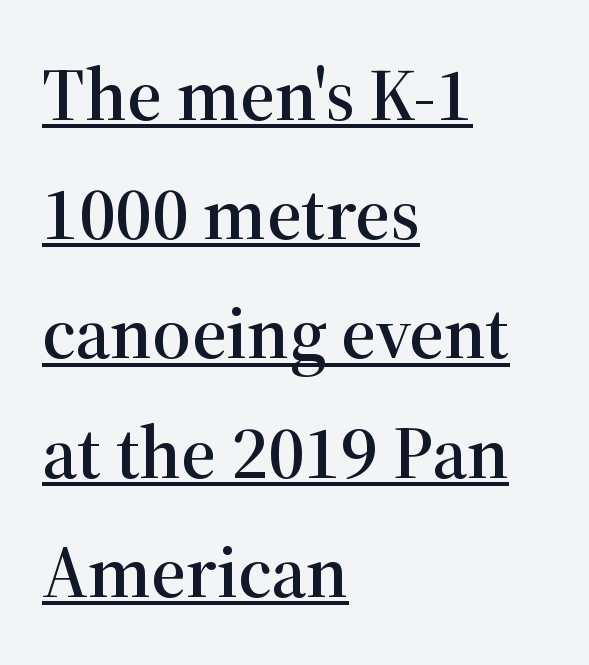
Q: Is the text italic (slanted)? A: No, it is upright.
Q: Is the typeface a serif or a sans-serif typeface? A: Serif.
Q: Is the text underlined? A: Yes.
Q: How is the paragraph aligned? A: Left-aligned.
Q: Is the spacing between letters normal or unusually wide? A: Normal.
Q: Is the spacing between lines tight, normal or loose? A: Normal.
Q: Width (condensed, normal, or wide)? A: Normal.
Q: Stroke contrast? A: High.
Q: x-height? A: Medium.
Q: Monospaced? A: No.
